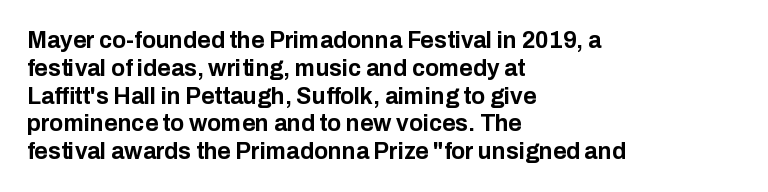
The image shows 23 px bold type, upright; set left-aligned, line spacing 1.21x, normal letter spacing, not underlined.
